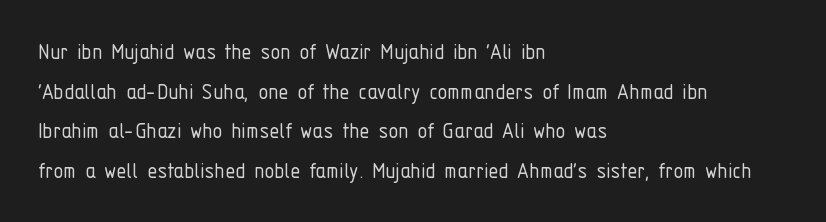
No italicization has been applied; the sample stays upright. Which margin do the lines hug? The left one — the right edge is uneven. Interline gaps are of average width in this sample. Descender tails drop into unmarked territory.
